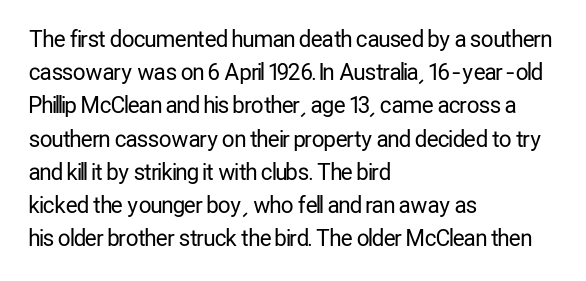
Tall strokes in this sample are plumb rather than angled. Weight: regular or lighter. Tracking value appears to be zero — textbook default spacing. The passage shown stacks its lines at a standard gap. The lines in this sample share a left origin and differ only in where they stop. Anything drawn beneath the words? Only blank space.
